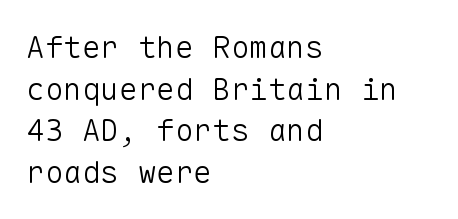
{"serif": "no", "italic": "no", "bold": "no", "weight": "light", "width": "normal", "stroke_contrast": "low", "x_height": "medium", "monospaced": "yes", "underline": "no", "align": "left", "line_spacing": "normal", "line_spacing_ratio": 1.34, "letter_spacing": "normal", "letter_spacing_em": 0.0, "glyph_px": 31}
